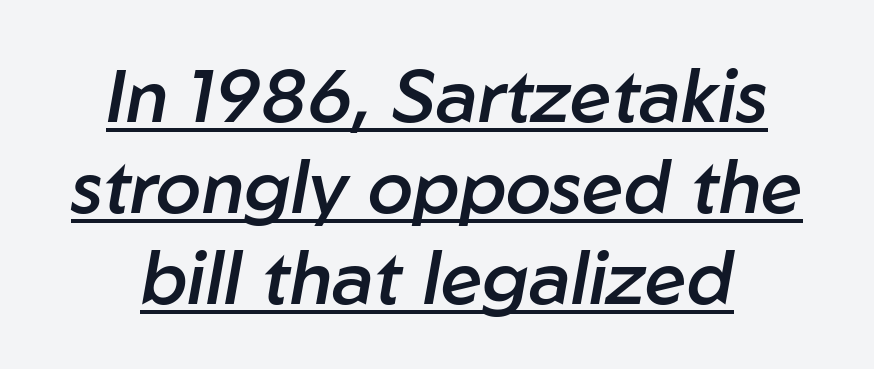
Short note: letters normally spaced. The passage shown is semibold, sitting just below true bold. You could not count columns in this text — the font is proportionally spaced. Does the lettering tilt? It does — this is italic. Compared with undecorated copy, this sample adds a rule below the words.
